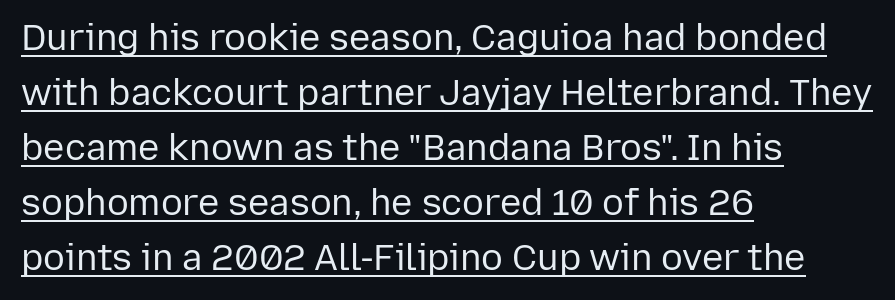
{"serif": "no", "italic": "no", "bold": "no", "weight": "regular", "width": "normal", "stroke_contrast": "low", "x_height": "medium", "monospaced": "no", "underline": "yes", "align": "left", "line_spacing": "normal", "line_spacing_ratio": 1.53, "letter_spacing": "normal", "letter_spacing_em": 0.0, "glyph_px": 36}
